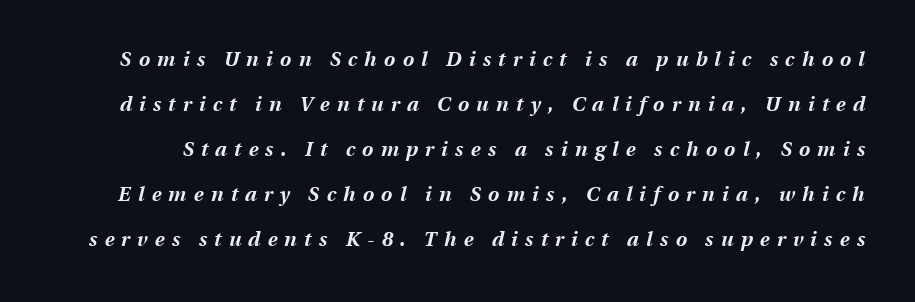
The image shows 20 px bold type, italic (leaning right); set loose line spacing (2.25x), unusually wide letter spacing (+0.36 em), not underlined.
